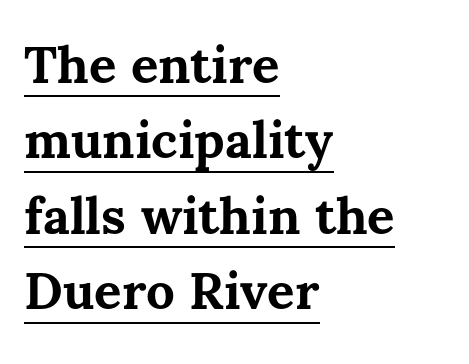
Notice how the stems are strictly vertical — no italics here. The paragraph has a hard left edge and a soft right edge. The rendered words wear a rule along their underside. These lines sit exactly where default settings would place them.
